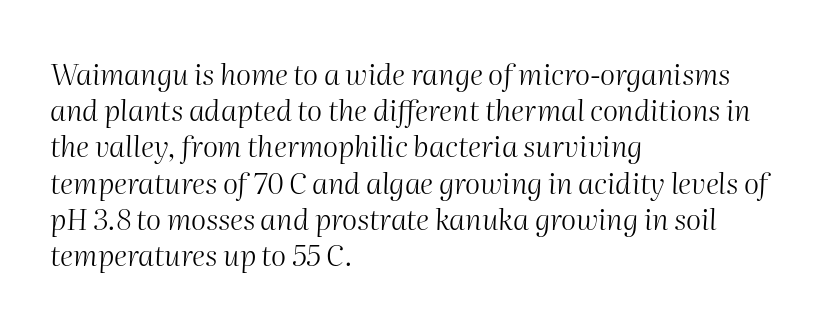
The image shows 29 px light type, italic (leaning right); set left-aligned, normal line spacing (1.25x), normal letter spacing, not underlined; medium stroke contrast and a medium x-height.
